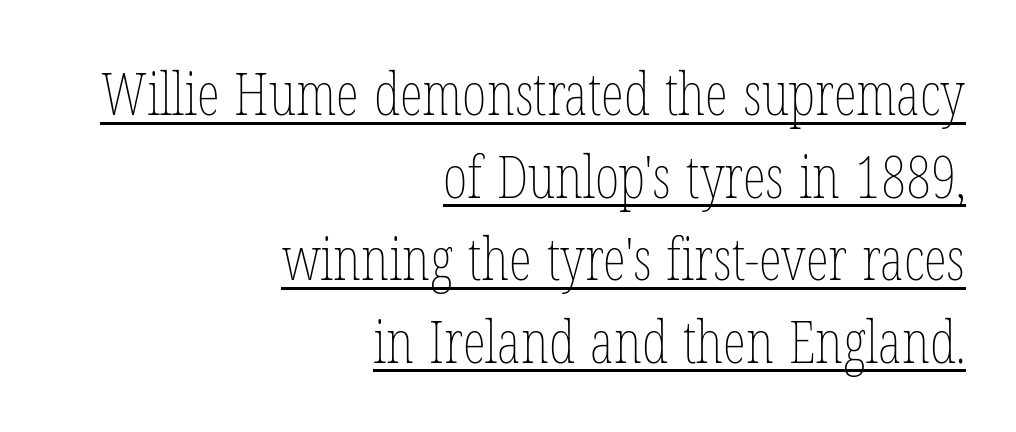
The image shows 59 px thin, condensed type, upright; set right-aligned, normal line spacing (1.4x), normal letter spacing, underlined; low stroke contrast and a medium x-height.
